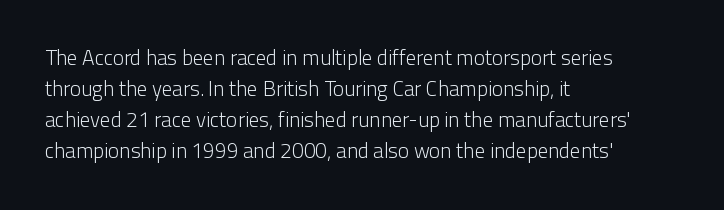
Q: Is the text bold? A: No.
Q: Is the text italic (slanted)? A: No, it is upright.
Q: Is the text underlined? A: No.
Q: How is the paragraph aligned? A: Left-aligned.
Q: Is the spacing between letters normal or unusually wide? A: Normal.
Q: Is the spacing between lines tight, normal or loose? A: Normal.
